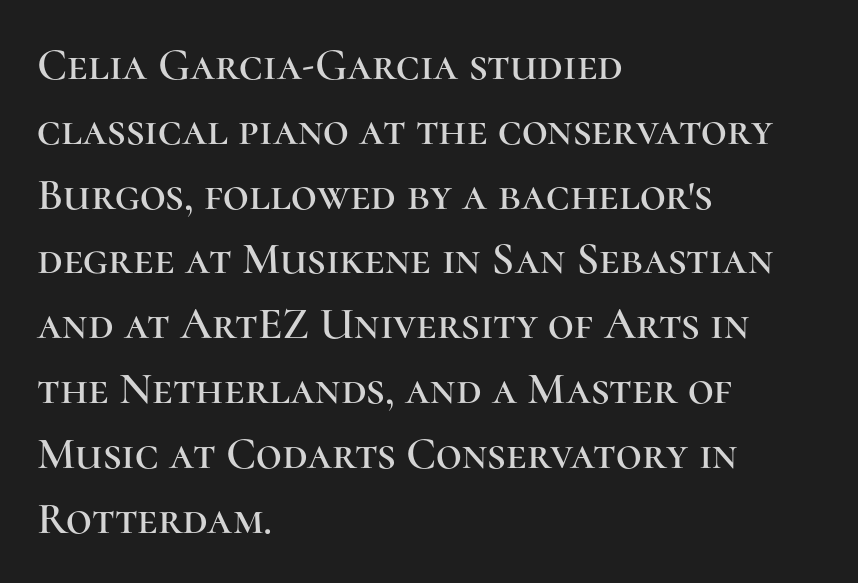
{"serif": "yes", "italic": "no", "width": "normal", "stroke_contrast": "high", "x_height": "medium", "monospaced": "no", "underline": "no", "align": "left", "line_spacing": "normal", "line_spacing_ratio": 1.44, "letter_spacing": "normal", "letter_spacing_em": 0.0, "glyph_px": 45}
